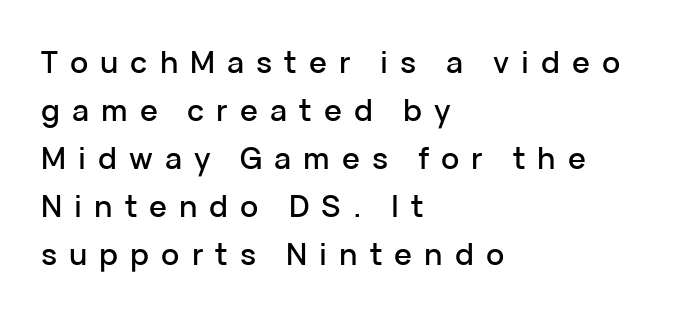
These lines were composed using upright roman letters. Evenly set lines give the paragraph a standard silhouette. Left-aligned paragraph, ragged on the right. Proportional: the letters do not fall into vertical columns. The text was rendered using a sans face with plain stroke endings.
